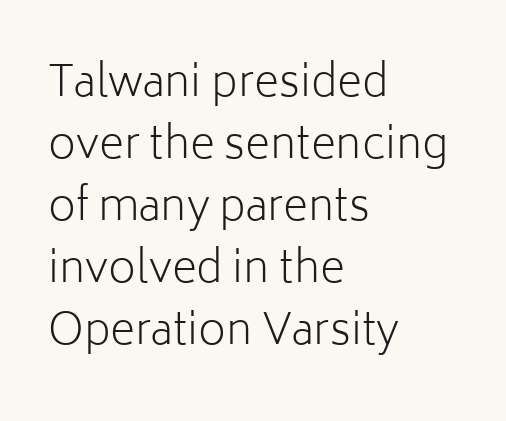
Q: Is the text bold? A: No.
Q: Is the text italic (slanted)? A: No, it is upright.
Q: Is the typeface a serif or a sans-serif typeface? A: Sans-serif.
Q: Is the text underlined? A: No.
Q: How is the paragraph aligned? A: Left-aligned.
Q: Is the spacing between letters normal or unusually wide? A: Normal.
Q: Is the spacing between lines tight, normal or loose? A: Normal.
Q: Width (condensed, normal, or wide)? A: Normal.
Q: Stroke contrast? A: Low.
Q: x-height? A: Medium.
Q: Monospaced? A: No.
